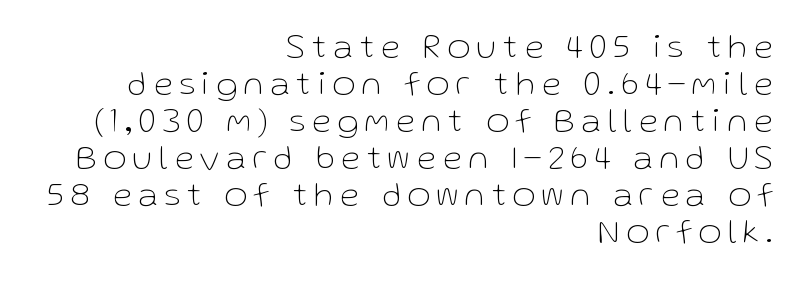
The letters advance in unequal steps, a hallmark of proportional type. Counters stay open thanks to moderate or lighter strokes. Short and long lines alike share a common ending point at right. Do the letters lean? They stand straight.
